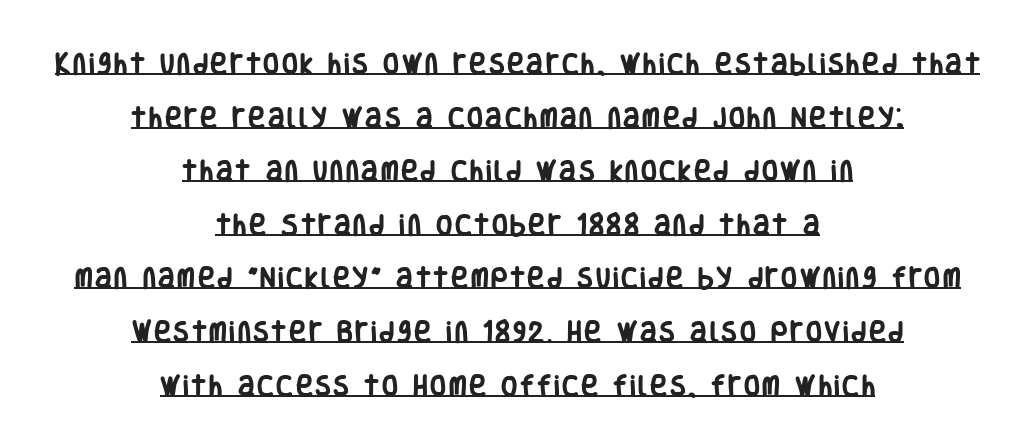
{"italic": "no", "bold": "yes", "underline": "yes", "align": "center", "line_spacing": "loose", "line_spacing_ratio": 2.33, "glyph_px": 23}
